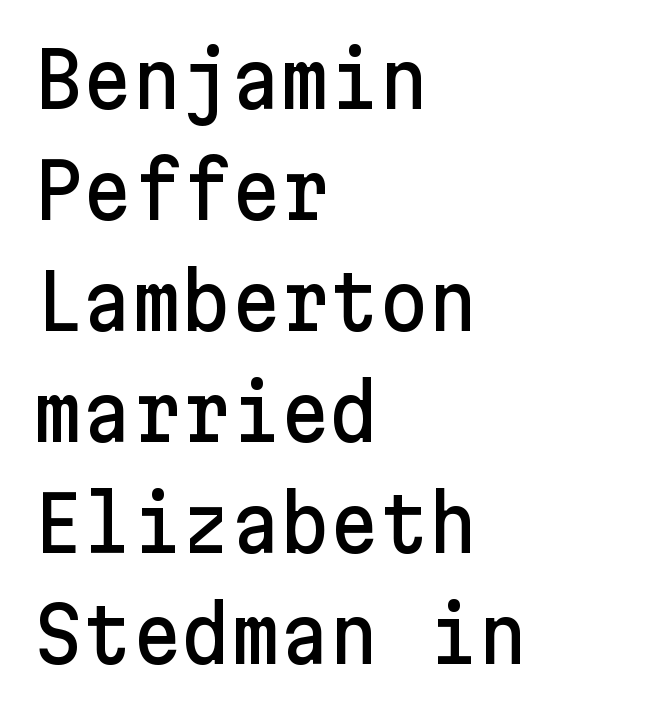
The image shows 76 px sans-serif type, upright; set left-aligned, normal line spacing (1.46x), normal letter spacing, not underlined; low stroke contrast and a medium x-height.
